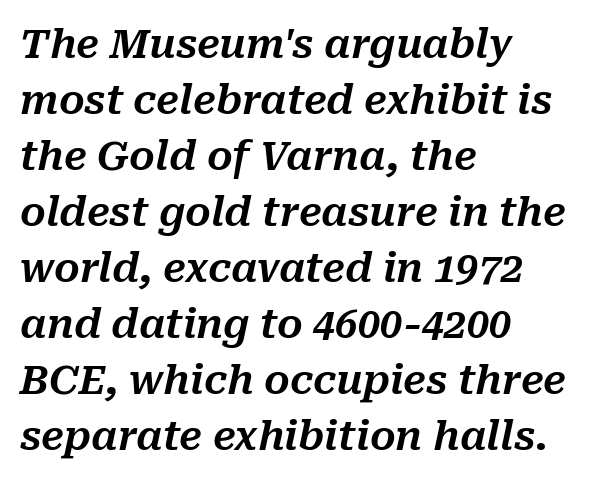
Rows of type keep a routine distance in the vertical direction. The lines are quadded left. The string is rendered with underlining switched off. An italicized treatment has been applied to the whole sample.
